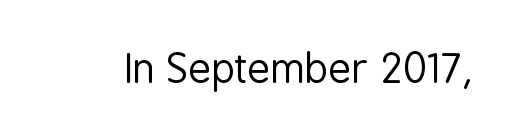
Q: Is the text bold? A: No.
Q: Is the text italic (slanted)? A: No, it is upright.
Q: Is the typeface a serif or a sans-serif typeface? A: Sans-serif.
Q: Is the text underlined? A: No.
Q: Is the spacing between letters normal or unusually wide? A: Normal.
Q: Width (condensed, normal, or wide)? A: Condensed.
Q: Stroke contrast? A: Low.
Q: x-height? A: Medium.
Q: Monospaced? A: No.
